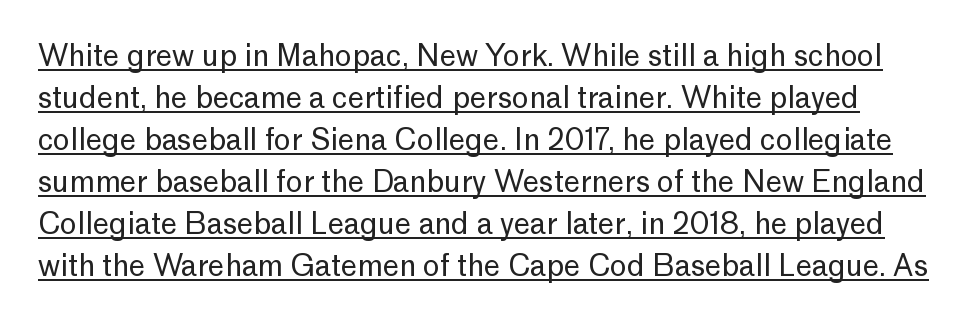
The image shows 29 px regular-weight sans-serif type, upright; set normal line spacing (1.45x), normal letter spacing, underlined; low stroke contrast and a medium x-height.
